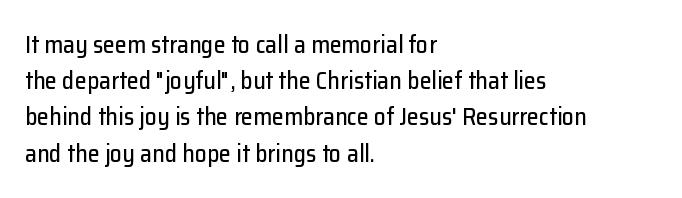
{"italic": "no", "underline": "no", "align": "left", "line_spacing": "normal", "line_spacing_ratio": 1.51, "letter_spacing": "normal", "letter_spacing_em": 0.0, "glyph_px": 24}
